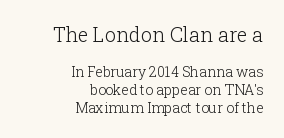
Short and long lines alike share a common ending point at right. Think standard paragraph weight, or any step lighter than that. Character size in the leading block exceeds that of the trailing block. Decoration check: the copy has no underline.
